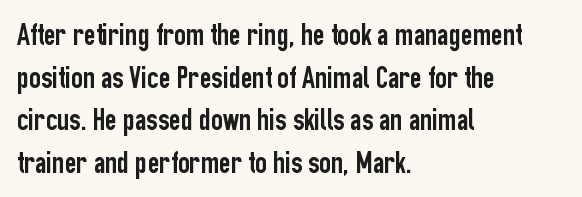
Is this a fixed-width face? No — the glyphs have proportional, varying widths. Only glyphs here, with clear space below each row. Quick note: interline space is typical. This rendering uses left alignment, leaving the right contour irregular.
